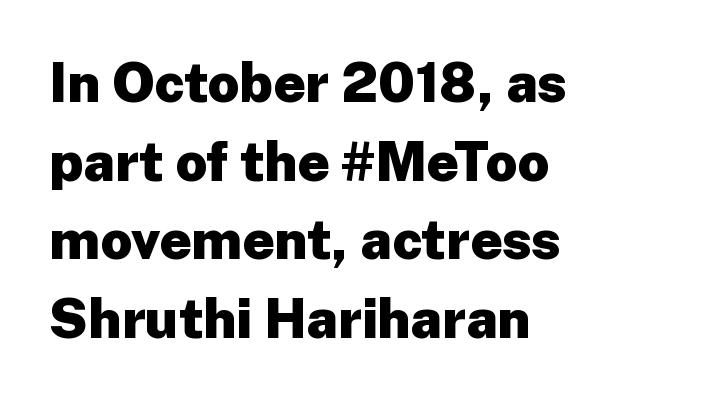
The image shows 55 px heavy sans-serif type, upright; set left-aligned, normal line spacing (1.43x), normal letter spacing, not underlined; low stroke contrast and a medium x-height.
